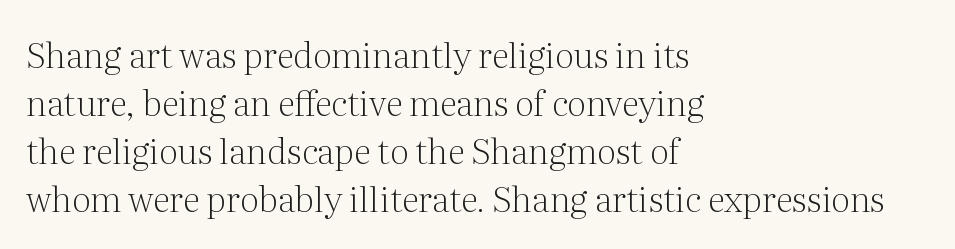
The foot of each line stays bare and open. The text was rendered using a seriffed face with decorative stroke endings. The passage shown is not bold in any degree. Line spacing here is normal. Varying glyph widths throughout — classic text-font behaviour.
